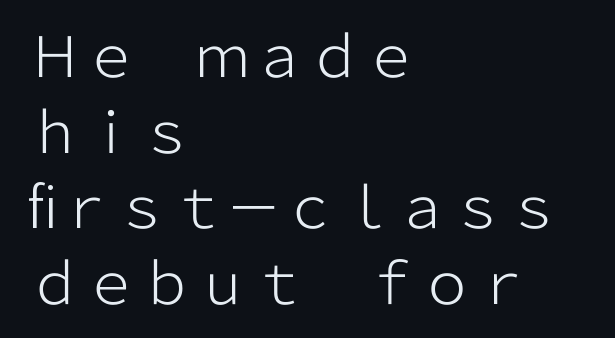
{"serif": "no", "italic": "no", "bold": "no", "weight": "light", "width": "normal", "stroke_contrast": "low", "x_height": "medium", "monospaced": "no", "underline": "no", "align": "left", "line_spacing": "normal", "line_spacing_ratio": 1.35, "letter_spacing": "normal", "letter_spacing_em": 0.0, "glyph_px": 56}
